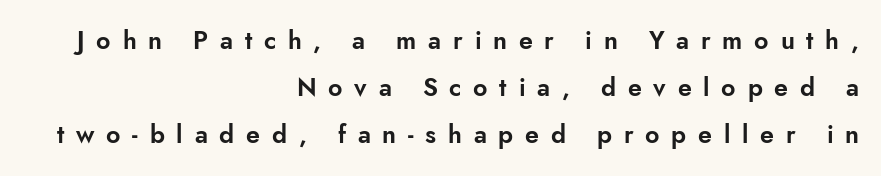
{"italic": "no", "underline": "no", "align": "right", "line_spacing_ratio": 1.89, "letter_spacing": "wide", "letter_spacing_em": 0.47, "glyph_px": 25}
